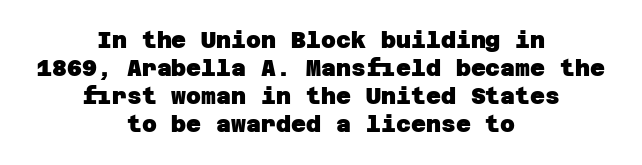
Q: Is the text bold? A: Yes.
Q: Is the text underlined? A: No.
Q: How is the paragraph aligned? A: Centered.
Q: Is the spacing between letters normal or unusually wide? A: Normal.
